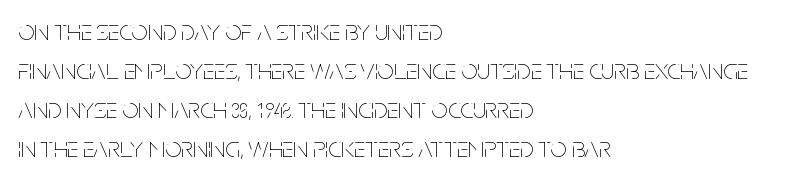
Q: Is the text bold? A: No.
Q: Is the text italic (slanted)? A: No, it is upright.
Q: Is the text underlined? A: No.
Q: How is the paragraph aligned? A: Left-aligned.
Q: Is the spacing between letters normal or unusually wide? A: Normal.
Q: Is the spacing between lines tight, normal or loose? A: Normal.
Q: Width (condensed, normal, or wide)? A: Condensed.
Q: Stroke contrast? A: Low.
Q: x-height? A: Large.
Q: Monospaced? A: No.
